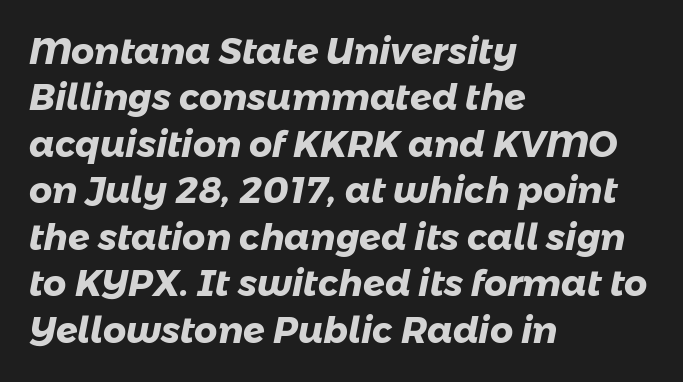
Q: Is the text bold? A: Yes.
Q: Is the typeface a serif or a sans-serif typeface? A: Sans-serif.
Q: Is the text underlined? A: No.
Q: How is the paragraph aligned? A: Left-aligned.
Q: Is the spacing between letters normal or unusually wide? A: Normal.
Q: Is the spacing between lines tight, normal or loose? A: Normal.
Q: Width (condensed, normal, or wide)? A: Normal.
Q: Stroke contrast? A: Low.
Q: x-height? A: Medium.
Q: Monospaced? A: No.
